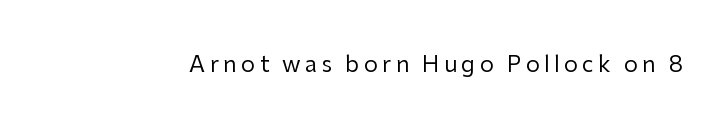
The strokes are not fattened; the text isn't bold. What stands out about the letter spacing? Its width — letters are far apart. Posture: straight, roman, zero tilt. Type without underlining.
